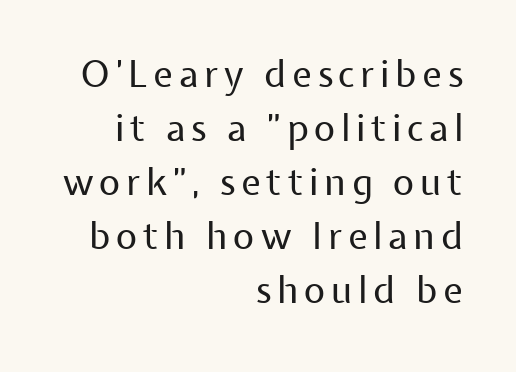
{"serif": "no", "italic": "no", "bold": "no", "weight": "regular", "width": "normal", "stroke_contrast": "low", "x_height": "medium", "monospaced": "no", "underline": "no", "align": "right", "line_spacing": "normal", "line_spacing_ratio": 1.46, "glyph_px": 37}
